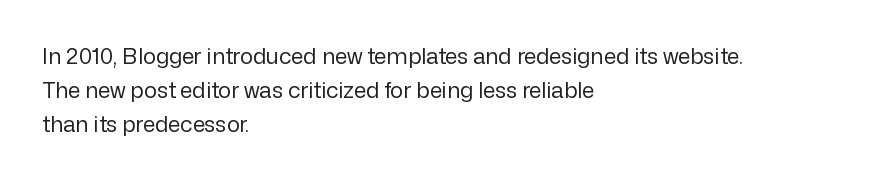
Q: Is the text bold? A: No.
Q: Is the text italic (slanted)? A: No, it is upright.
Q: Is the text underlined? A: No.
Q: How is the paragraph aligned? A: Left-aligned.
Q: Is the spacing between letters normal or unusually wide? A: Normal.
Q: Is the spacing between lines tight, normal or loose? A: Normal.
